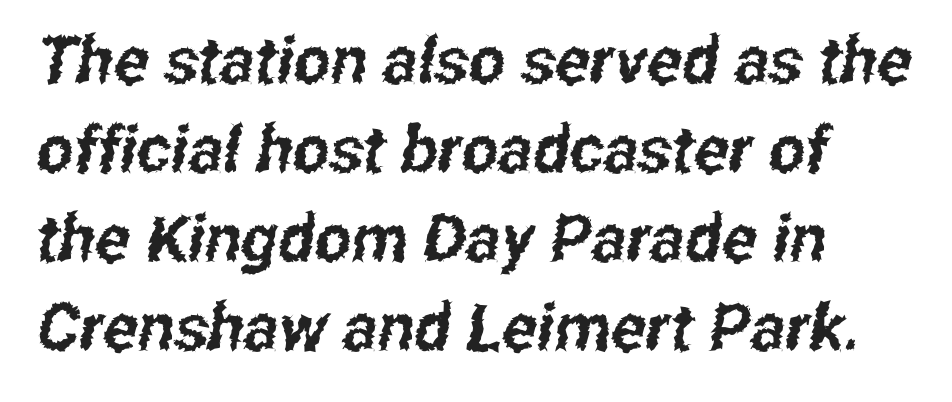
The letters advance in unequal steps, a hallmark of proportional type. Words float on clear page, feet unadorned. The space between consecutive lines is moderate. The lines are quadded left. Nobody touched the tracking dial on this one.
